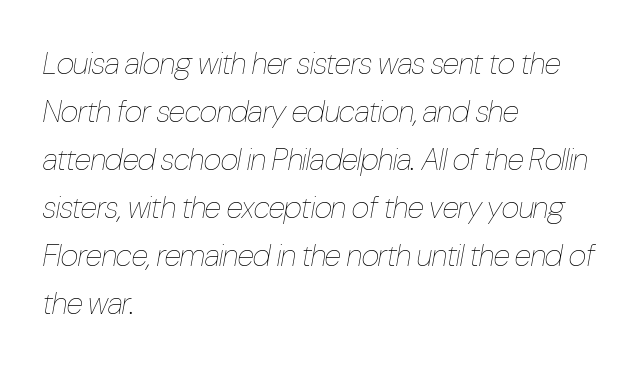
{"italic": "yes", "lean": "right", "slant_degrees": 10, "bold": "no", "weight": "thin", "width": "condensed", "stroke_contrast": "low", "x_height": "medium", "monospaced": "no", "underline": "no", "align": "left", "line_spacing": "normal", "line_spacing_ratio": 1.55, "letter_spacing": "normal", "letter_spacing_em": 0.0, "glyph_px": 31}
